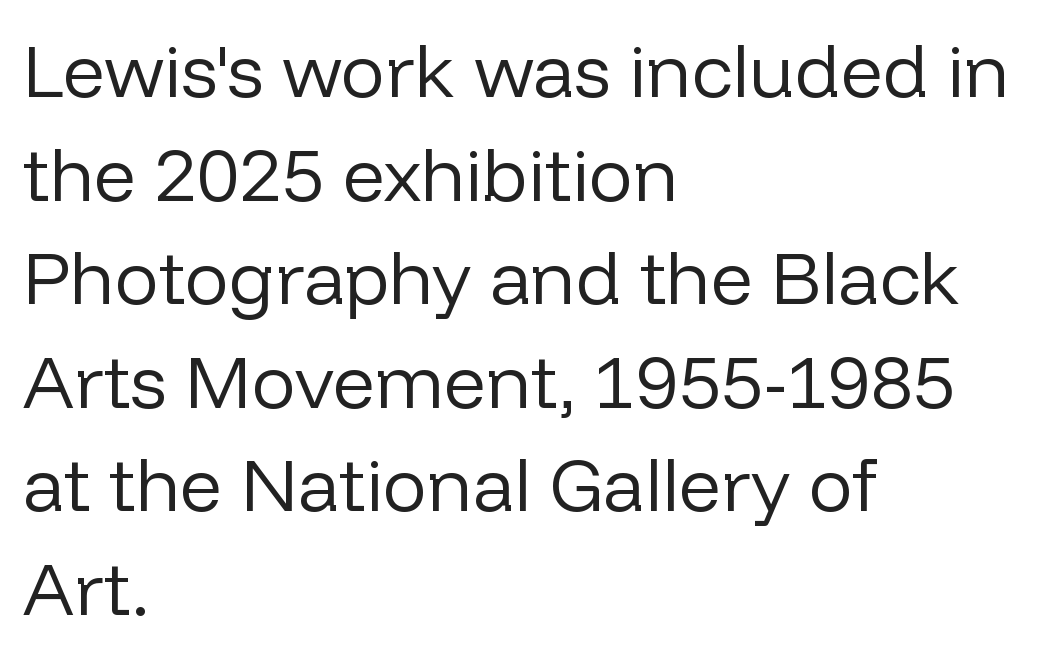
Italic? Not at all — the glyphs are vertical. The rendering anchors every line to the left-hand side. Letter spacing: default. Whoever set this chose a conventional vertical rhythm.
